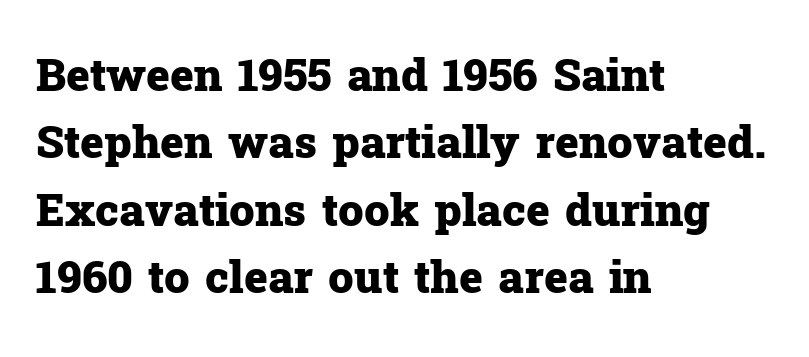
The image shows 45 px heavy serif type, upright; set left-aligned, normal line spacing (1.5x), normal letter spacing, not underlined; low stroke contrast and a medium x-height.
